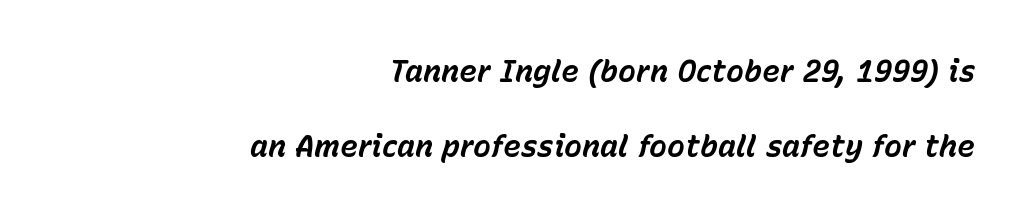
The image shows 30 px bold type, italic (leaning right); set right-aligned, loose line spacing (2.49x), normal letter spacing, not underlined; low stroke contrast and a medium x-height.
